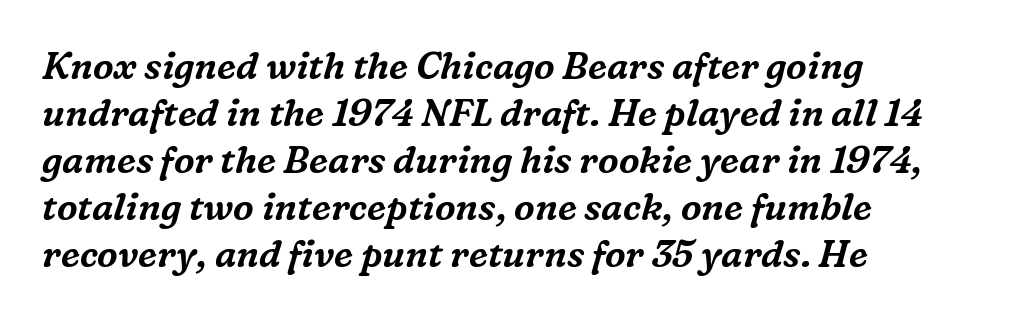
Line starts are locked; line ends wander. Letter spacing: default. Here the designer chose a conventional face with non-uniform glyph widths. The lettering tilts uniformly, giving the passage an italic look. A serif font was chosen for this passage.
